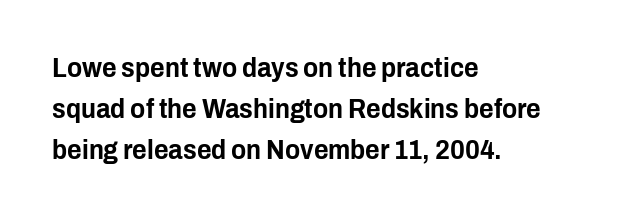
The image shows 28 px condensed sans-serif type, upright; set left-aligned, normal line spacing (1.46x), normal letter spacing, not underlined; low stroke contrast and a medium x-height.
